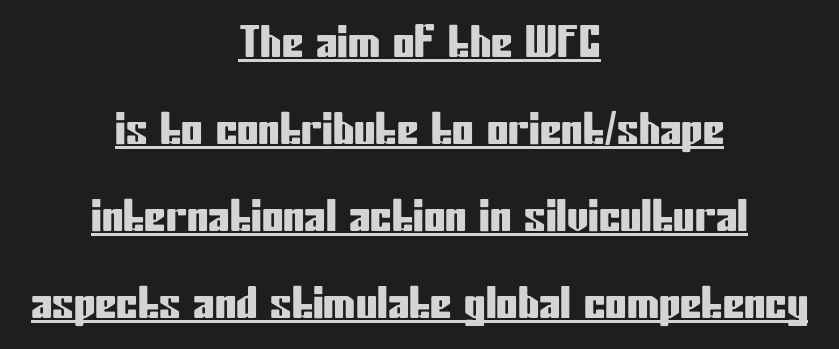
The image shows 43 px condensed sans-serif type, upright; set centered, loose line spacing (2.02x), normal letter spacing, underlined; low stroke contrast and a medium x-height.
